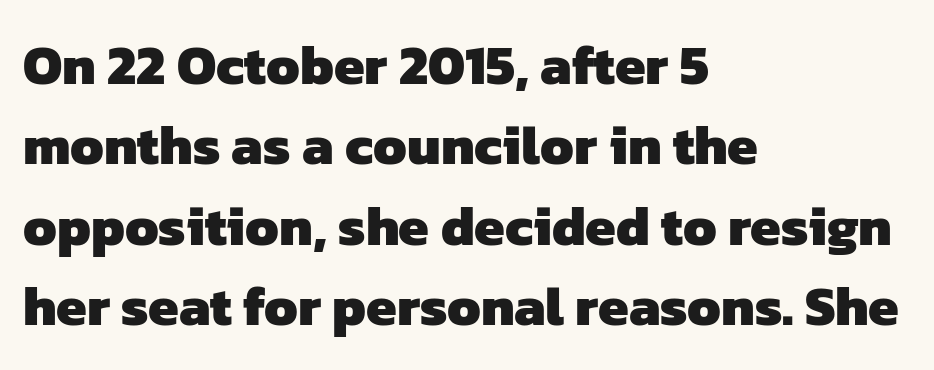
Q: Is the text bold? A: Yes.
Q: Is the typeface a serif or a sans-serif typeface? A: Sans-serif.
Q: Is the text underlined? A: No.
Q: How is the paragraph aligned? A: Left-aligned.
Q: Is the spacing between letters normal or unusually wide? A: Normal.
Q: Is the spacing between lines tight, normal or loose? A: Normal.
Q: Width (condensed, normal, or wide)? A: Normal.
Q: Stroke contrast? A: Low.
Q: x-height? A: Medium.
Q: Monospaced? A: No.
